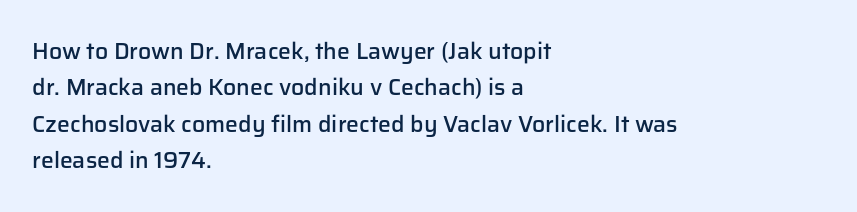
The paragraph shown leans on its left margin. Baseline-to-baseline distance is the conventional proportion of letter height. Check under the words: just untouched page. How are the letters spaced? Ordinarily, with no added tracking.
